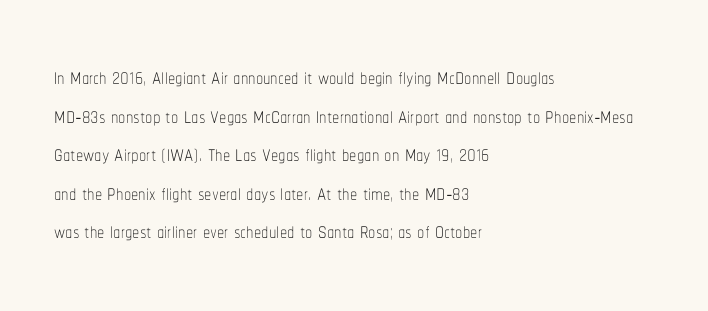
The rows are spaced the way most documents space them. Visually the block forms a straight wall on the left and a jagged coastline on the right. Letter spacing: default. The specimen omits any rule beneath the text block's lines. Stems and bowls with no extra thickness — not bold. Spacing verdict: proportional, widths tailored to each character.
